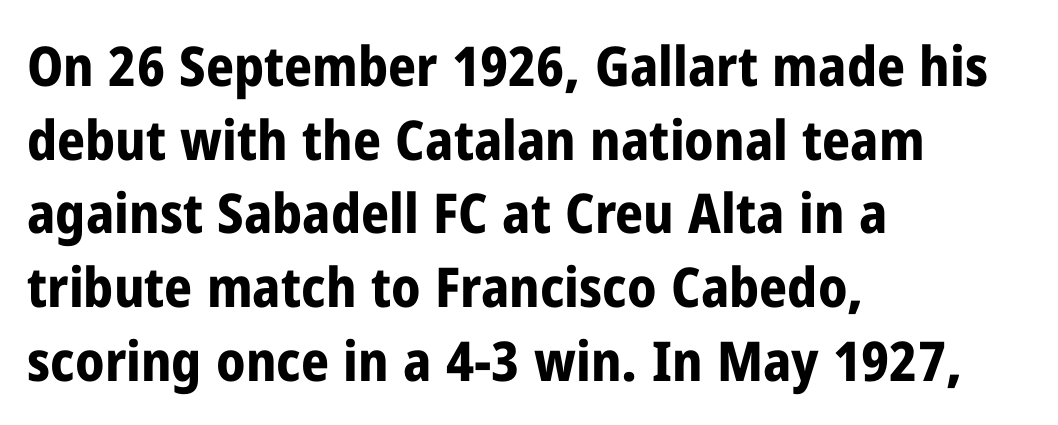
The image shows 55 px bold, condensed sans-serif type, upright; set left-aligned, normal line spacing (1.34x), normal letter spacing, not underlined; low stroke contrast and a medium x-height.
